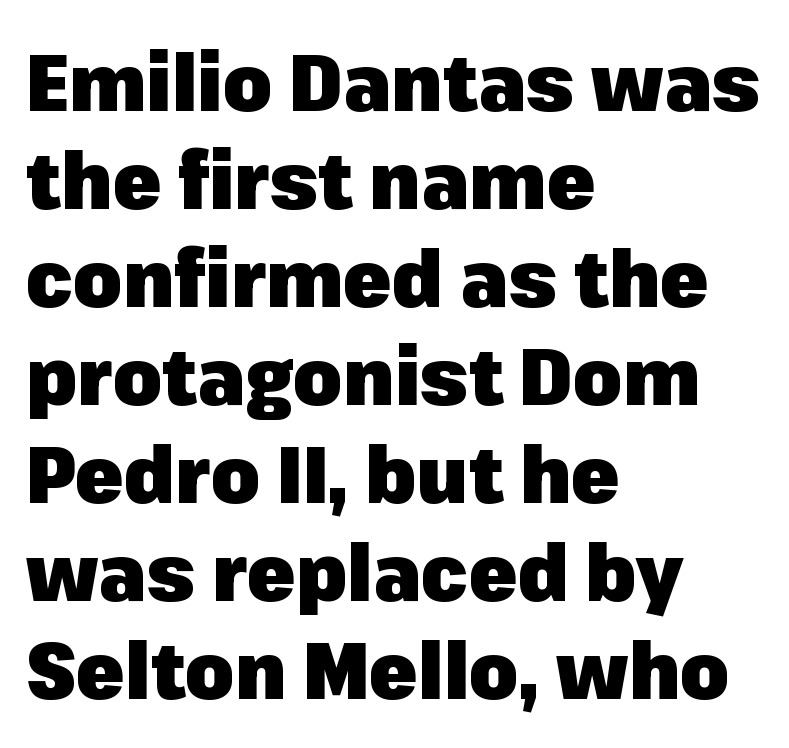
{"serif": "no", "italic": "no", "bold": "yes", "weight": "heavy", "width": "normal", "stroke_contrast": "low", "x_height": "medium", "monospaced": "no", "underline": "no", "align": "left", "line_spacing_ratio": 1.24, "letter_spacing": "normal", "letter_spacing_em": 0.0, "glyph_px": 79}
